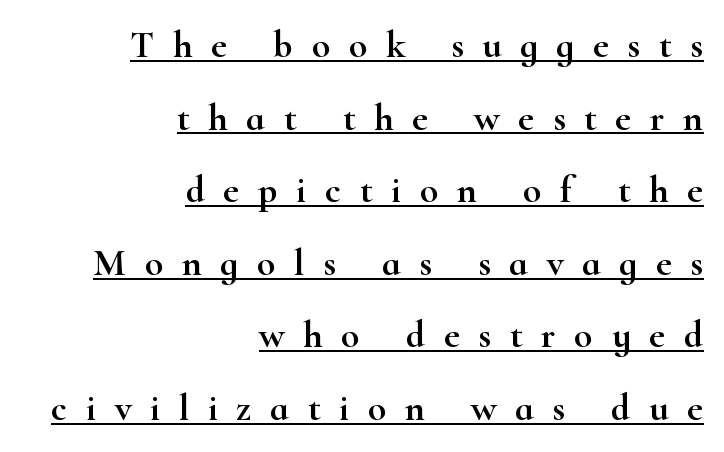
{"serif": "yes", "italic": "no", "width": "wide", "stroke_contrast": "high", "x_height": "small", "monospaced": "no", "underline": "yes", "align": "right", "line_spacing": "loose", "line_spacing_ratio": 1.91, "letter_spacing": "wide", "letter_spacing_em": 0.49, "glyph_px": 38}
